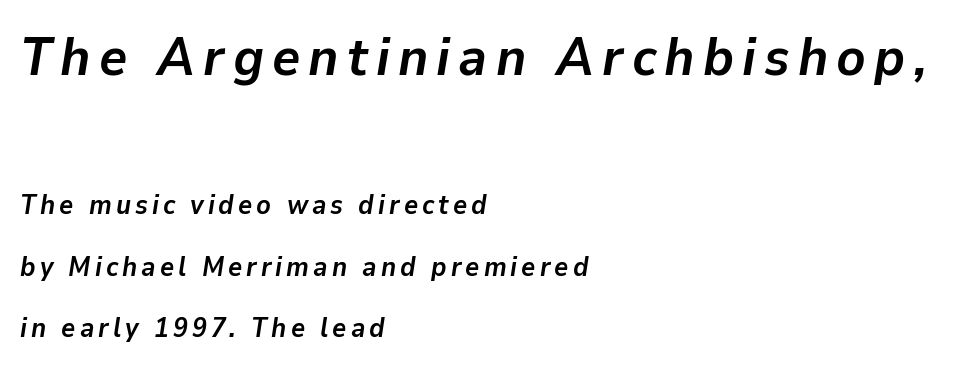
The image shows 54 px semibold type, italic (leaning right); set left-aligned, loose line spacing (2.28x), not underlined; the first (top) block is 2.0x larger; low stroke contrast and a medium x-height.
